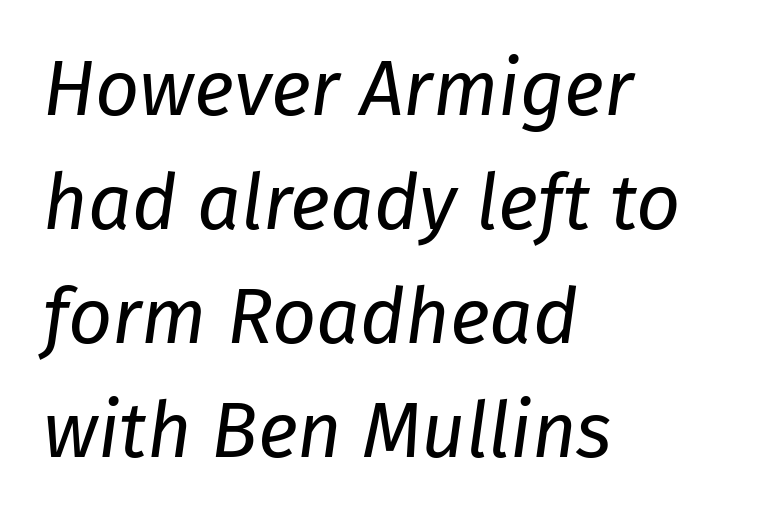
Q: Is the text bold? A: No.
Q: Is the text italic (slanted)? A: Yes, it leans right by about 8 degrees.
Q: Is the text underlined? A: No.
Q: How is the paragraph aligned? A: Left-aligned.
Q: Is the spacing between letters normal or unusually wide? A: Normal.
Q: Is the spacing between lines tight, normal or loose? A: Normal.
Q: Width (condensed, normal, or wide)? A: Normal.
Q: Stroke contrast? A: Low.
Q: x-height? A: Medium.
Q: Monospaced? A: No.
